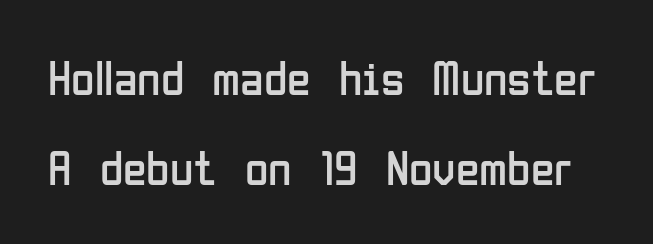
Q: Is the text bold? A: No.
Q: Is the text italic (slanted)? A: No, it is upright.
Q: Is the typeface a serif or a sans-serif typeface? A: Sans-serif.
Q: Is the text underlined? A: No.
Q: Is the spacing between letters normal or unusually wide? A: Normal.
Q: Width (condensed, normal, or wide)? A: Condensed.
Q: Stroke contrast? A: Low.
Q: x-height? A: Medium.
Q: Monospaced? A: No.
